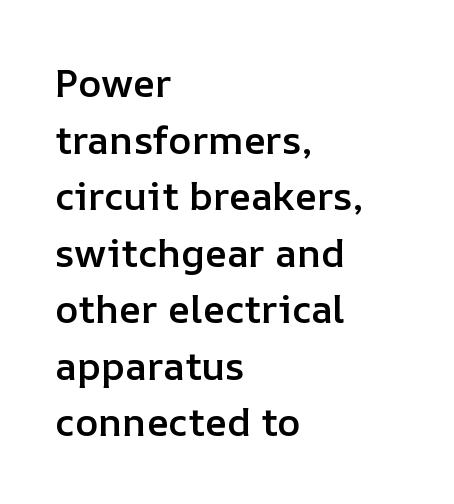
Q: Is the text bold? A: Semi-bold.
Q: Is the text italic (slanted)? A: No, it is upright.
Q: Is the text underlined? A: No.
Q: How is the paragraph aligned? A: Left-aligned.
Q: Is the spacing between letters normal or unusually wide? A: Normal.
Q: Is the spacing between lines tight, normal or loose? A: Normal.
Q: Width (condensed, normal, or wide)? A: Normal.
Q: Stroke contrast? A: Low.
Q: x-height? A: Medium.
Q: Monospaced? A: No.
